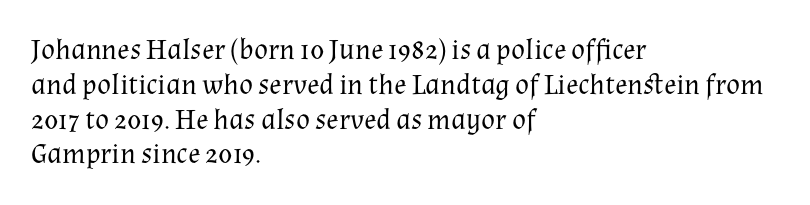
A typesetter would label this face a serif. The string is rendered with underlining switched off. Is the stroke heavy? The answer is a plain regular-or-lighter. The typesetter chose a ragged-right arrangement here. There is no visible air inserted between adjacent glyphs. This is the regular roman posture of the typeface.
